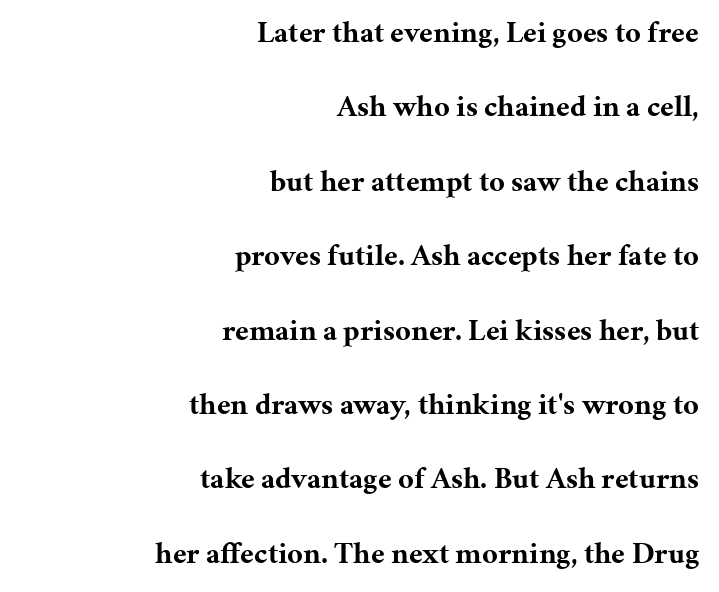
The image shows 30 px bold serif type, upright; set right-aligned, loose line spacing (2.48x), normal letter spacing, not underlined; medium stroke contrast and a medium x-height.
